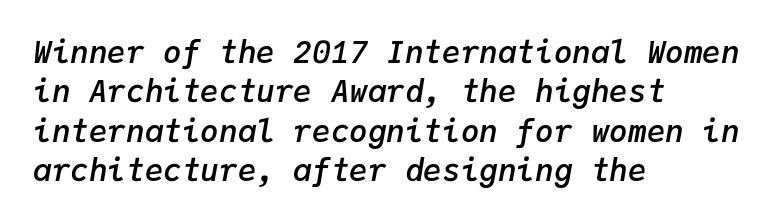
Which margin do the lines hug? The left one — the right edge is uneven. Vertically, the passage feels balanced, rows spaced as you'd expect. Observe the lean: these are italic letterforms. The rendering keeps characters at their native spacing. A typesetter would call this monospace, since all characters share one set width. Quick note: underline off.
